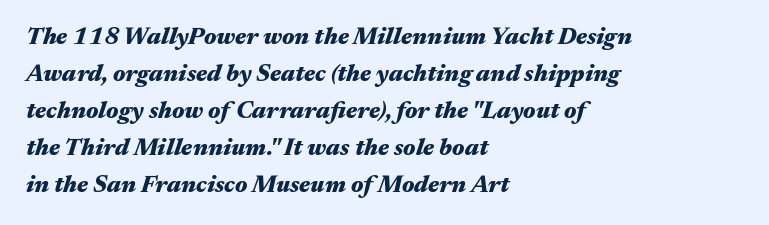
{"italic": "yes", "lean": "right", "slant_degrees": 17, "bold": "yes", "underline": "no", "align": "left", "line_spacing": "normal", "line_spacing_ratio": 1.54, "letter_spacing": "normal", "letter_spacing_em": 0.0, "glyph_px": 24}
